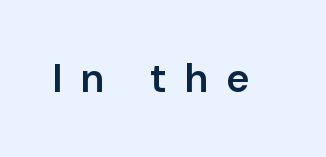
The image shows 40 px semibold sans-serif type, upright; set unusually wide letter spacing (+0.44 em), not underlined; low stroke contrast and a medium x-height.
